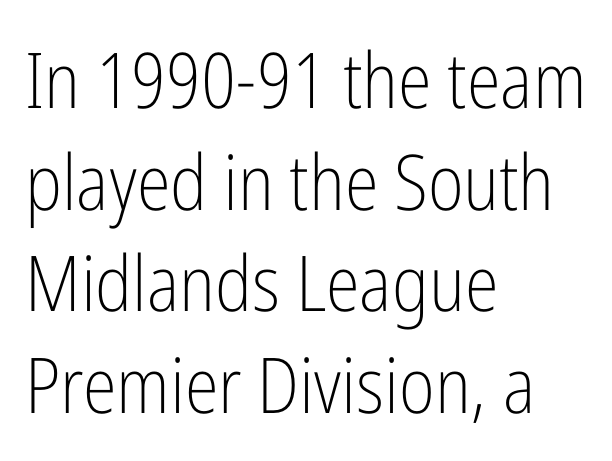
Q: Is the text bold? A: No.
Q: Is the text italic (slanted)? A: No, it is upright.
Q: Is the typeface a serif or a sans-serif typeface? A: Sans-serif.
Q: Is the text underlined? A: No.
Q: How is the paragraph aligned? A: Left-aligned.
Q: Is the spacing between letters normal or unusually wide? A: Normal.
Q: Is the spacing between lines tight, normal or loose? A: Normal.
Q: Width (condensed, normal, or wide)? A: Condensed.
Q: Stroke contrast? A: Low.
Q: x-height? A: Medium.
Q: Monospaced? A: No.
